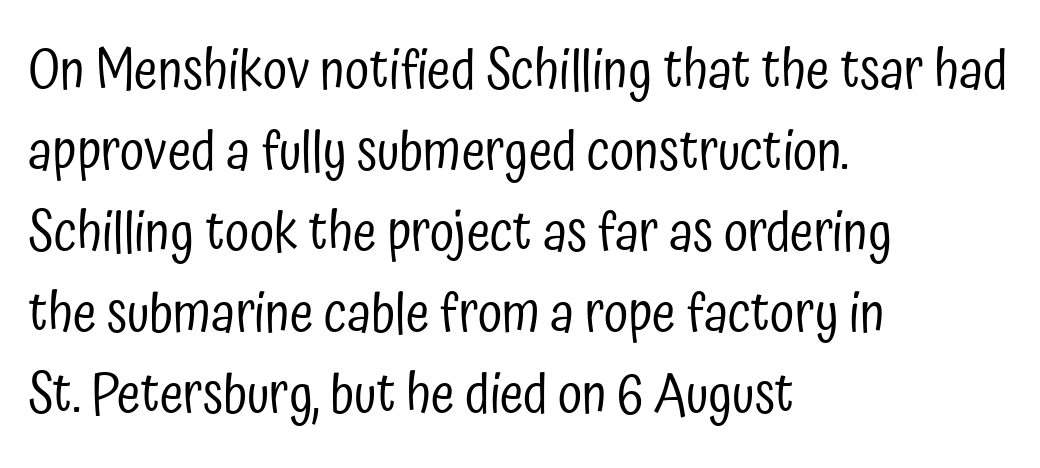
These lines stack with their left ends in a neat column. A sans-serif font was chosen for this passage. Do the characters align in a grid? No, the font is proportional. This reads as an unemphasized weight, regular at the heaviest.
